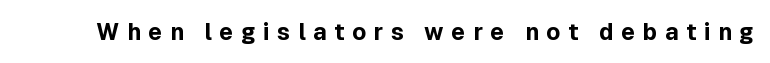
The image shows 23 px bold type, upright; set unusually wide letter spacing (+0.33 em), not underlined.
